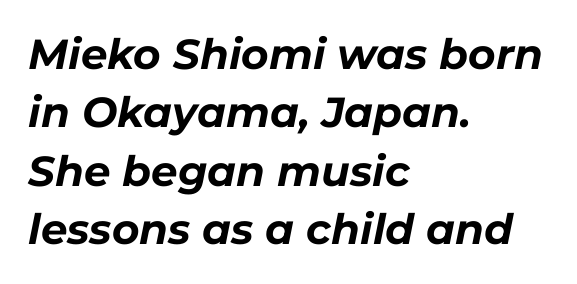
{"italic": "yes", "lean": "right", "slant_degrees": 11, "bold": "yes", "weight": "bold", "width": "normal", "stroke_contrast": "low", "x_height": "medium", "monospaced": "no", "underline": "no", "align": "left", "line_spacing": "normal", "line_spacing_ratio": 1.39, "letter_spacing": "normal", "letter_spacing_em": 0.0, "glyph_px": 42}
